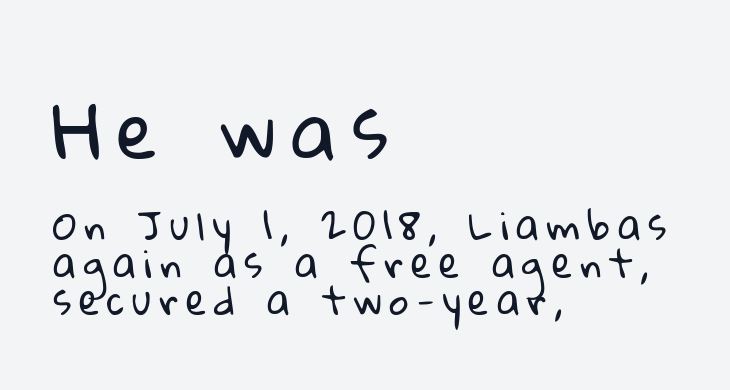
Q: Is the text bold? A: No.
Q: Is the typeface a serif or a sans-serif typeface? A: Sans-serif.
Q: Is the text underlined? A: No.
Q: How is the paragraph aligned? A: Left-aligned.
Q: Is the spacing between letters normal or unusually wide? A: Unusually wide.
Q: Is the spacing between lines tight, normal or loose? A: Tight.
Q: Which block of text is set in a larger size, the first (top) or the second (bottom)? A: The first (top) one.
Q: Width (condensed, normal, or wide)? A: Normal.
Q: Stroke contrast? A: Low.
Q: x-height? A: Medium.
Q: Monospaced? A: No.
